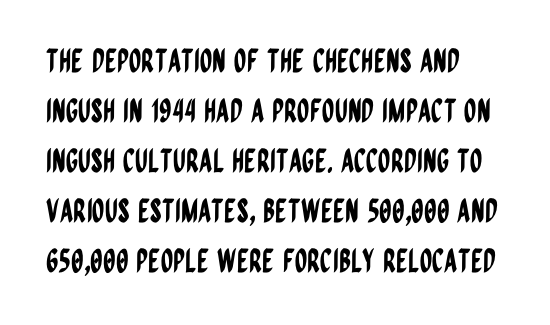
Q: Is the text italic (slanted)? A: No, it is upright.
Q: Is the typeface a serif or a sans-serif typeface? A: Sans-serif.
Q: Is the text underlined? A: No.
Q: Is the spacing between letters normal or unusually wide? A: Normal.
Q: Is the spacing between lines tight, normal or loose? A: Normal.
Q: Width (condensed, normal, or wide)? A: Condensed.
Q: Stroke contrast? A: Low.
Q: x-height? A: Large.
Q: Monospaced? A: No.
